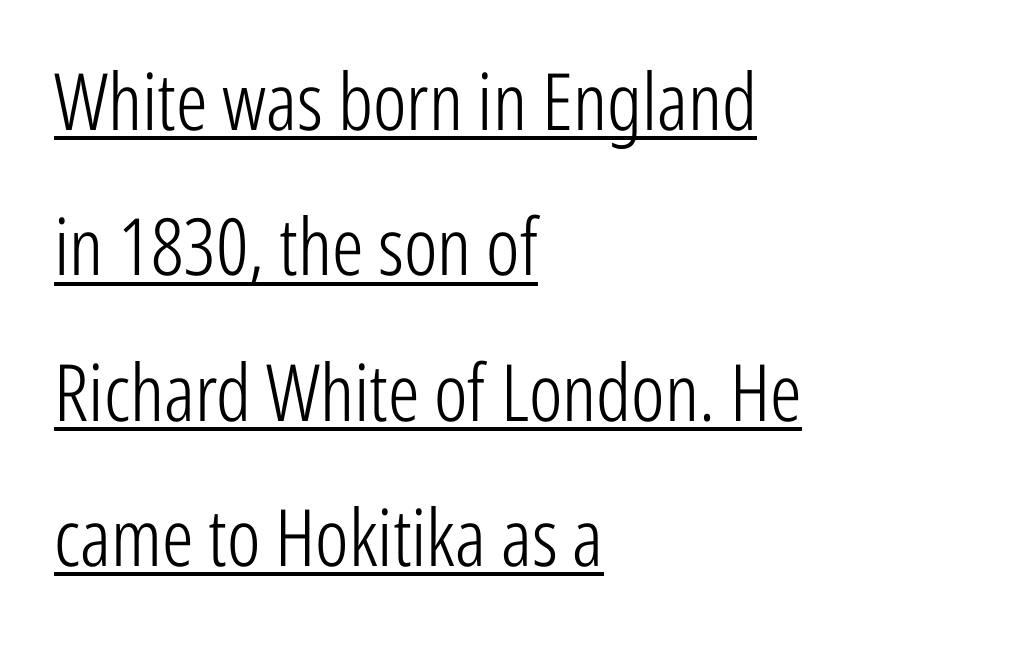
{"serif": "no", "italic": "no", "bold": "no", "weight": "light", "width": "condensed", "stroke_contrast": "low", "x_height": "medium", "monospaced": "no", "underline": "yes", "align": "left", "line_spacing_ratio": 1.84, "letter_spacing": "normal", "letter_spacing_em": 0.0, "glyph_px": 79}
